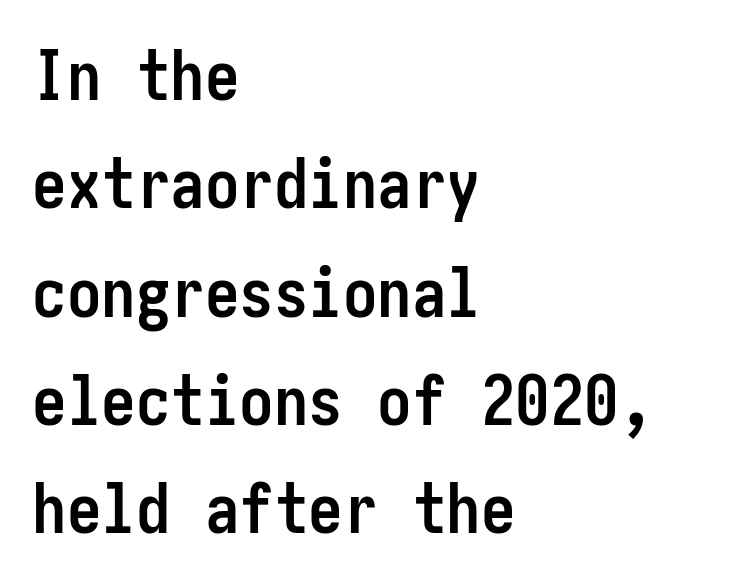
Is this a sans? Yes — the strokes have no serifs. Is the letter spacing exaggerated? No — it looks like the ordinary default. If you drew a line through each stem, it would be perfectly vertical. As a designer I'd log this as weight 700, bold.
